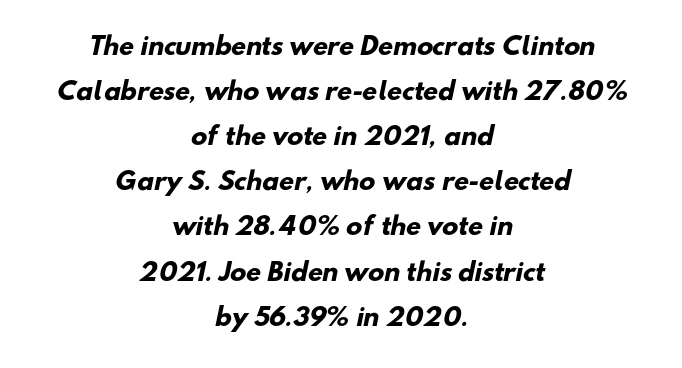
The image shows 24 px bold type; set centered, line spacing 1.88x, normal letter spacing, not underlined.
